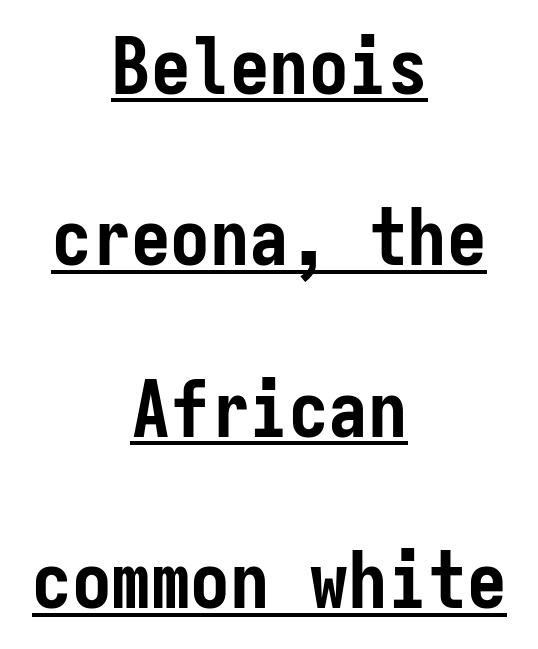
{"serif": "no", "italic": "no", "bold": "yes", "weight": "semibold", "width": "condensed", "stroke_contrast": "low", "x_height": "medium", "monospaced": "yes", "underline": "yes", "align": "center", "line_spacing": "loose", "line_spacing_ratio": 2.17, "letter_spacing": "normal", "letter_spacing_em": 0.0, "glyph_px": 79}
